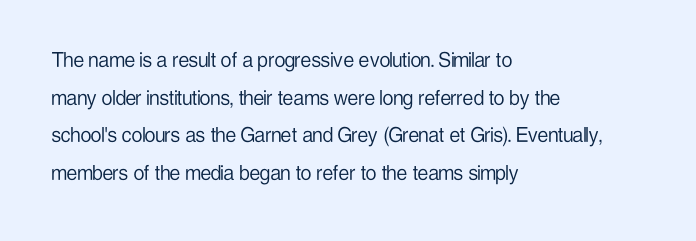
Q: Is the text bold? A: No.
Q: Is the text italic (slanted)? A: No, it is upright.
Q: Is the text underlined? A: No.
Q: How is the paragraph aligned? A: Left-aligned.
Q: Is the spacing between letters normal or unusually wide? A: Normal.
Q: Is the spacing between lines tight, normal or loose? A: Normal.
